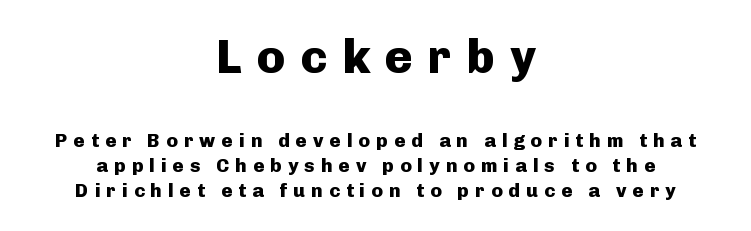
The image shows 47 px heavy sans-serif type, upright; set centered, normal line spacing (1.34x), unusually wide letter spacing (+0.32 em), not underlined; the first (top) block is 2.47x larger; low stroke contrast and a medium x-height.
